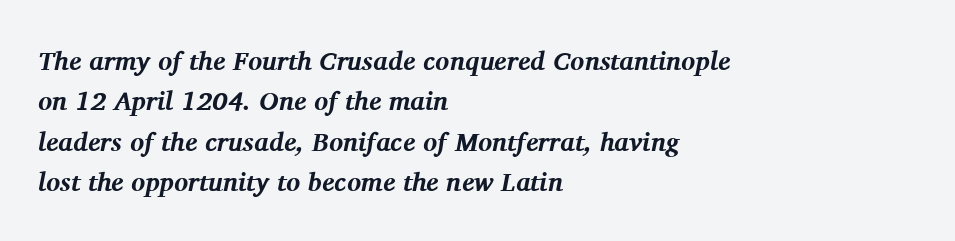
Q: Is the text bold? A: Yes.
Q: Is the text italic (slanted)? A: Yes, it leans right by about 11 degrees.
Q: Is the text underlined? A: No.
Q: How is the paragraph aligned? A: Left-aligned.
Q: Is the spacing between letters normal or unusually wide? A: Normal.
Q: Is the spacing between lines tight, normal or loose? A: Normal.
